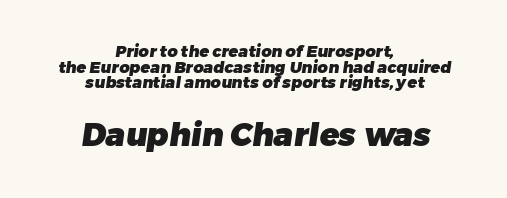
The image shows 32 px heavy sans-serif type; set centered, tight line spacing (0.98x), normal letter spacing, not underlined; the second (bottom) block is 2.0x larger; low stroke contrast and a medium x-height.
